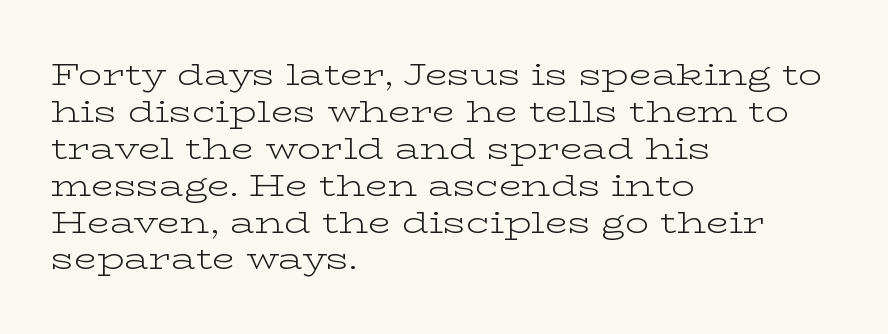
A bare baseline throughout the passage. Does the type have serifs? Yes, each stem ends in a small foot. Observe the ordinary spacing: letters are neighbours, not strangers. Varying glyph widths throughout — classic text-font behaviour. A quiet, ordinary-to-light weight characterises the typeface. Unlike italic type, these characters show no tilt at all.
